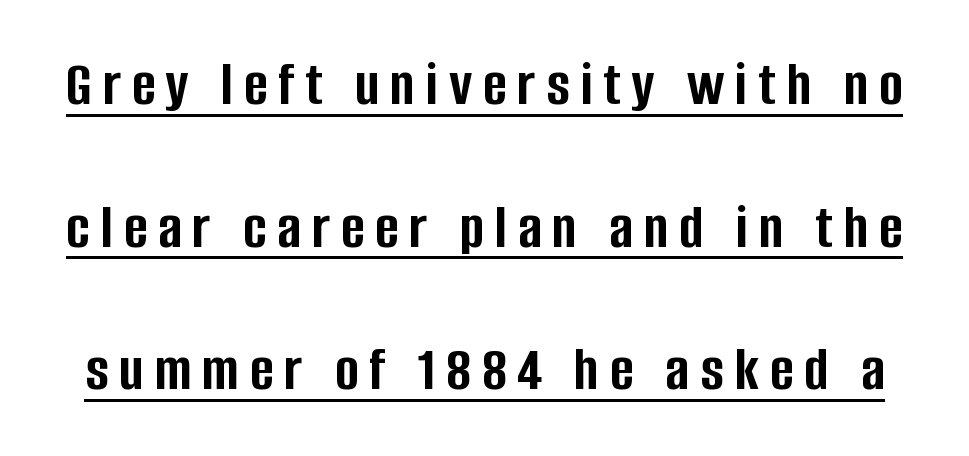
The image shows 64 px semibold, condensed sans-serif type, upright; set loose line spacing (2.23x), underlined; low stroke contrast and a large x-height.
